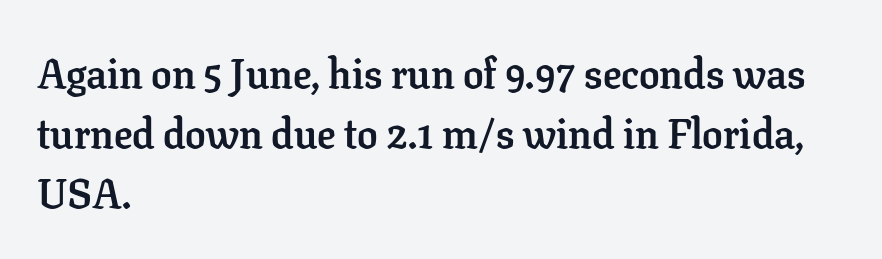
Vertical spacing — default. The letters advance in unequal steps, a hallmark of proportional type. The rendering keeps characters at their native spacing. Unlike a clean sans, this face finishes its strokes with serifs. Nope, not italic — everything's standing straight.
